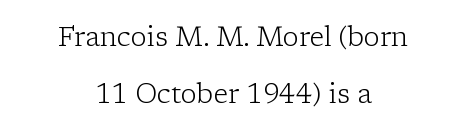
Q: Is the text bold? A: No.
Q: Is the text italic (slanted)? A: No, it is upright.
Q: Is the text underlined? A: No.
Q: How is the paragraph aligned? A: Centered.
Q: Is the spacing between letters normal or unusually wide? A: Normal.
Q: Is the spacing between lines tight, normal or loose? A: Loose.
